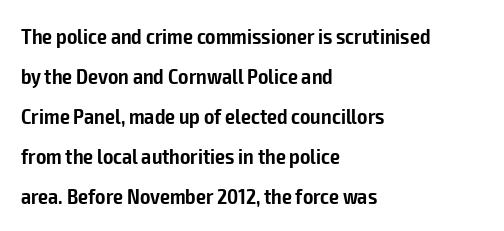
{"italic": "no", "bold": "semi", "underline": "no", "align": "left", "line_spacing_ratio": 1.82, "letter_spacing": "normal", "letter_spacing_em": 0.0, "glyph_px": 22}
